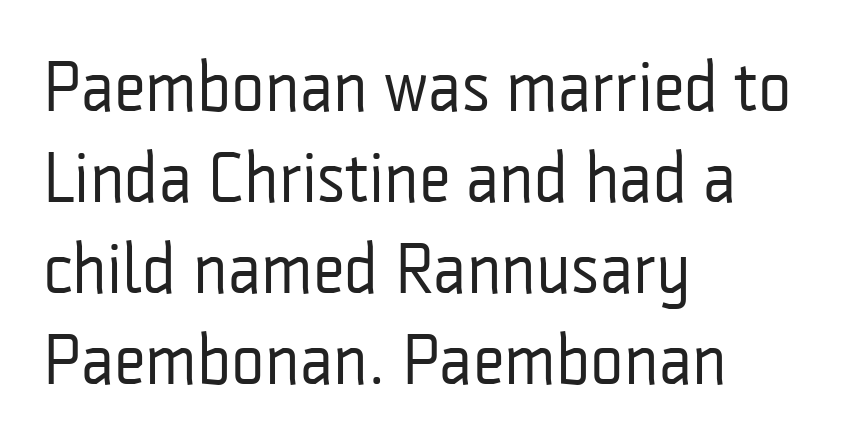
Weight: not bold — regular or lighter. Leading matches the norm, producing a regular column. This rendering uses left alignment, leaving the right contour irregular. Between one letter and the next there's only the usual sliver of space. These lines are rendered in a variable-pitch font.
